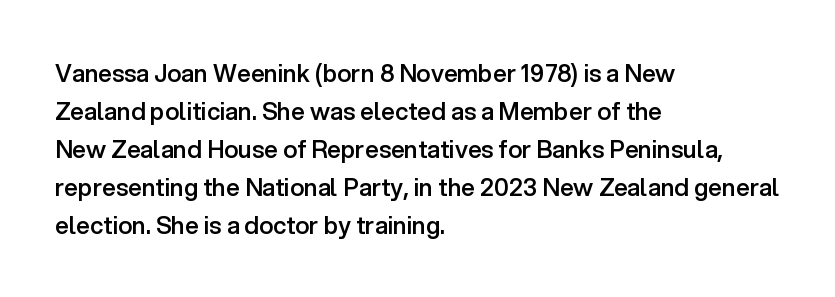
Q: Is the text bold? A: Semi-bold.
Q: Is the text italic (slanted)? A: No, it is upright.
Q: Is the text underlined? A: No.
Q: How is the paragraph aligned? A: Left-aligned.
Q: Is the spacing between letters normal or unusually wide? A: Normal.
Q: Is the spacing between lines tight, normal or loose? A: Normal.
